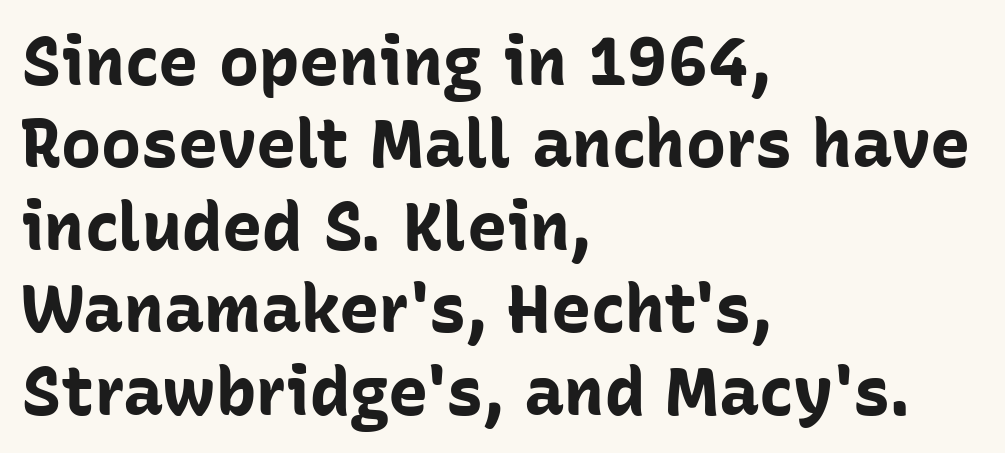
The image shows 67 px bold sans-serif type, upright; set left-aligned, line spacing 1.23x, normal letter spacing, not underlined; low stroke contrast and a medium x-height.
